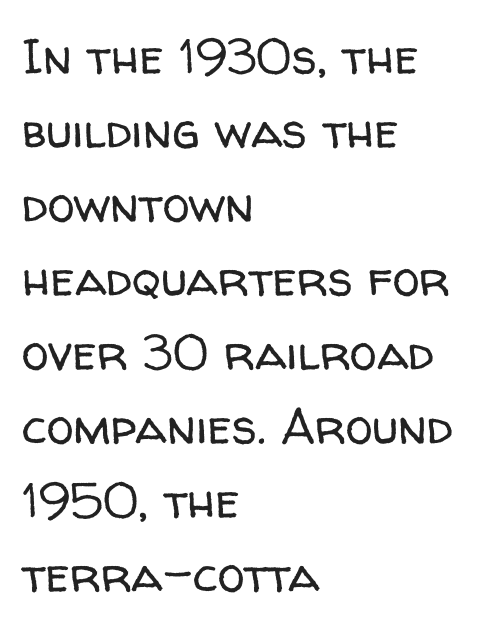
{"serif": "no", "italic": "no", "bold": "no", "weight": "regular", "width": "normal", "stroke_contrast": "low", "x_height": "medium", "monospaced": "no", "underline": "no", "align": "left", "line_spacing": "normal", "line_spacing_ratio": 1.51, "letter_spacing": "normal", "letter_spacing_em": 0.0, "glyph_px": 49}
